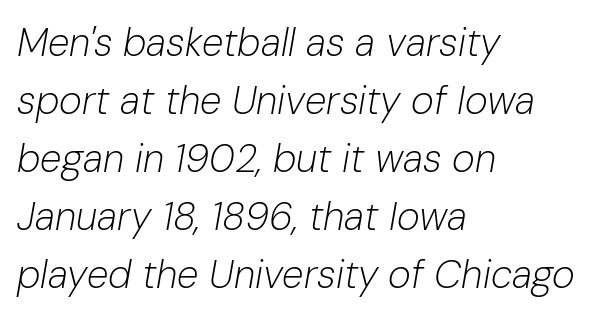
Q: Is the text bold? A: No.
Q: Is the text italic (slanted)? A: Yes, it leans right by about 10 degrees.
Q: Is the text underlined? A: No.
Q: How is the paragraph aligned? A: Left-aligned.
Q: Is the spacing between letters normal or unusually wide? A: Normal.
Q: Is the spacing between lines tight, normal or loose? A: Normal.
Q: Width (condensed, normal, or wide)? A: Normal.
Q: Stroke contrast? A: Low.
Q: x-height? A: Medium.
Q: Monospaced? A: No.
